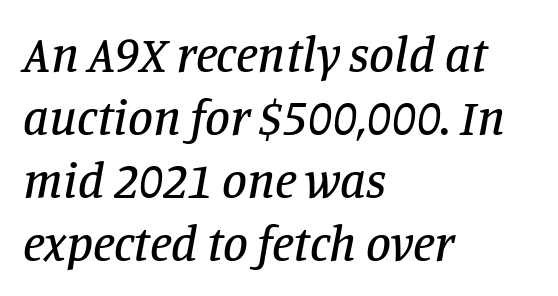
The image shows 50 px serif type, italic (leaning right); set left-aligned, normal line spacing (1.26x), normal letter spacing, not underlined; low stroke contrast and a large x-height.
